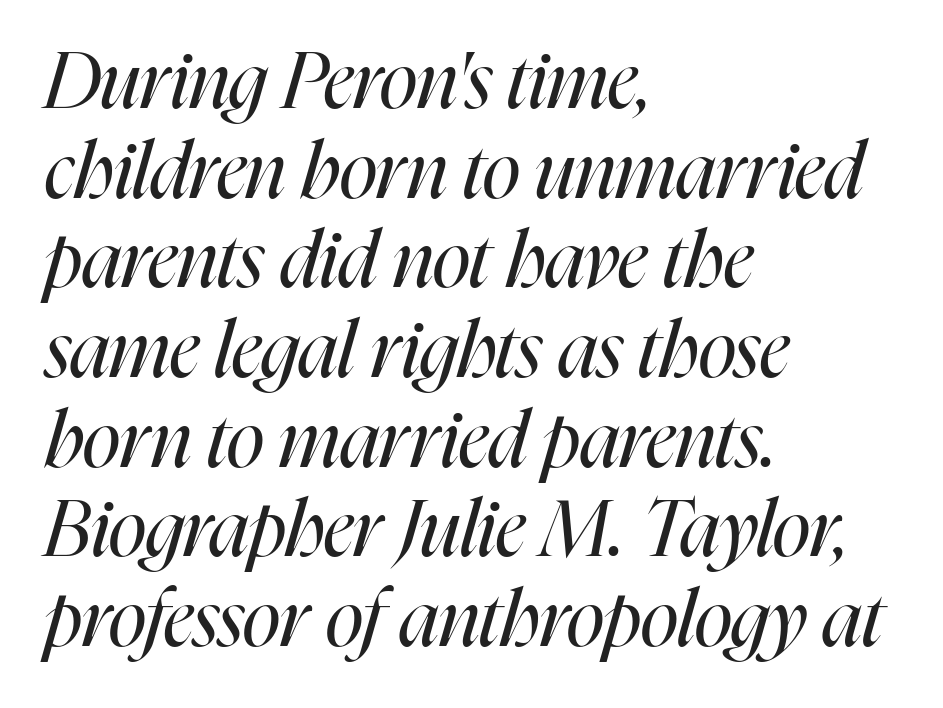
The image shows 78 px regular-weight, condensed type, italic (leaning right); set left-aligned, tight line spacing (1.15x), normal letter spacing, not underlined; high stroke contrast and a medium x-height.
